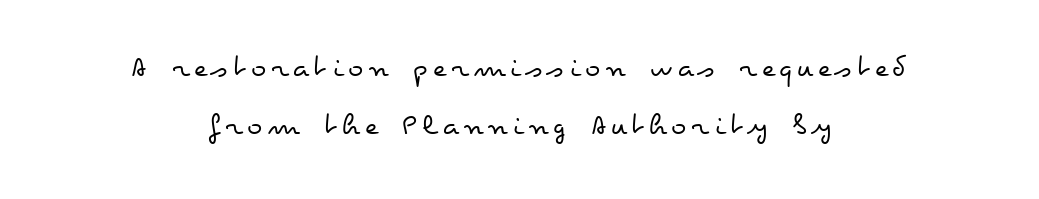
{"italic": "no", "bold": "no", "weight": "regular", "width": "wide", "stroke_contrast": "low", "x_height": "small", "monospaced": "no", "underline": "no", "align": "center", "line_spacing_ratio": 1.81, "glyph_px": 32}
